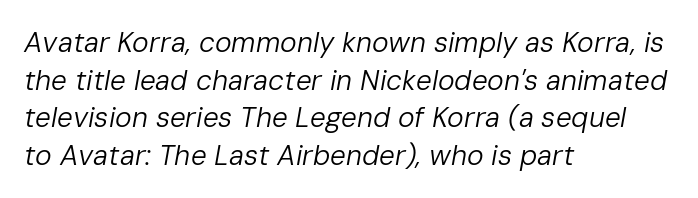
{"italic": "yes", "lean": "right", "slant_degrees": 10, "bold": "no", "weight": "regular", "width": "normal", "stroke_contrast": "low", "x_height": "medium", "monospaced": "no", "underline": "no", "align": "left", "line_spacing": "normal", "line_spacing_ratio": 1.34, "letter_spacing": "normal", "letter_spacing_em": 0.0, "glyph_px": 28}
